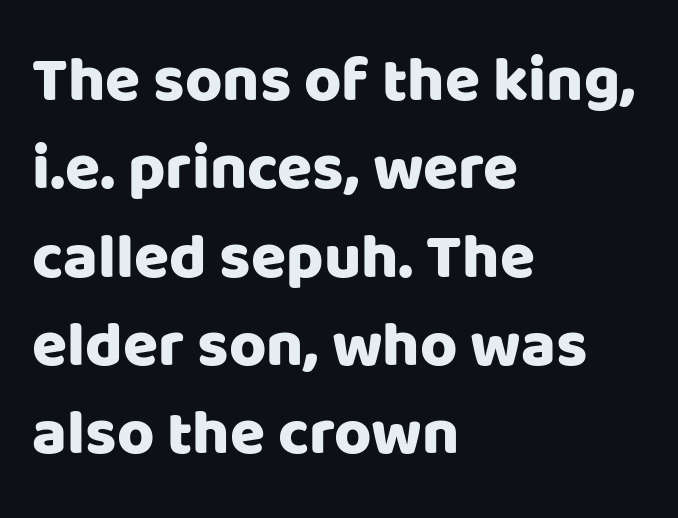
The image shows 64 px sans-serif type, upright; set left-aligned, normal line spacing (1.38x), normal letter spacing, not underlined; low stroke contrast and a large x-height.
